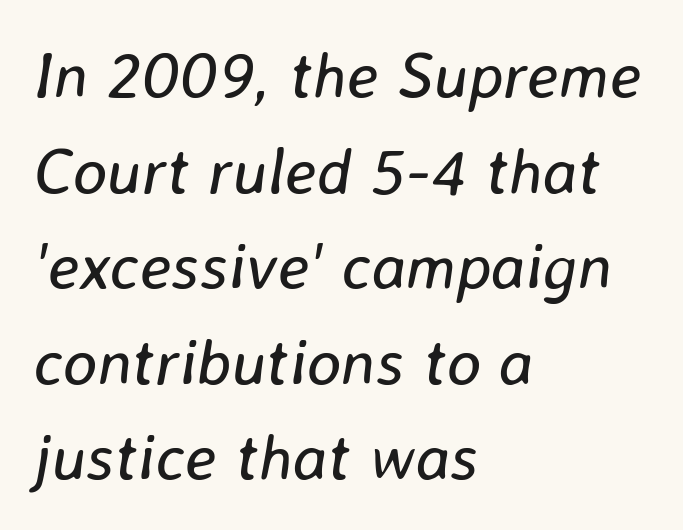
{"italic": "yes", "lean": "right", "slant_degrees": 8, "bold": "no", "weight": "regular", "width": "normal", "stroke_contrast": "low", "x_height": "medium", "monospaced": "no", "underline": "no", "align": "left", "line_spacing": "normal", "line_spacing_ratio": 1.47, "letter_spacing": "normal", "letter_spacing_em": 0.0, "glyph_px": 65}
